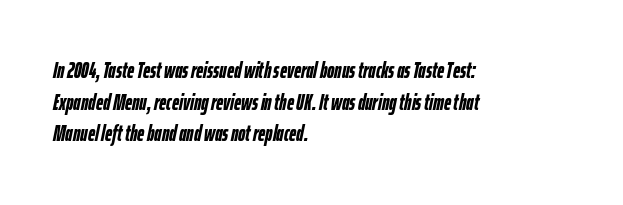
The lines in this sample share a left origin and differ only in where they stop. Students, note that the glyphs here touch the page at normal intervals. If you measured baseline to baseline, you'd find a middling distance. This rendering features lettering with no underline. A full-strength bold gives these letters their thick strokes.
